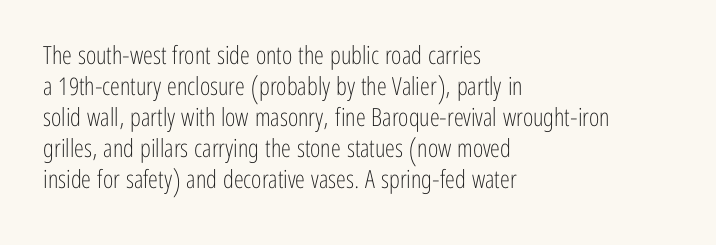
A light-to-regular cut is what we see here. Clear beneath every line of the passage. Vertical strokes here are truly vertical. The passage shown has conventional tracking throughout. Leftover space on each line is placed entirely after the last word.
